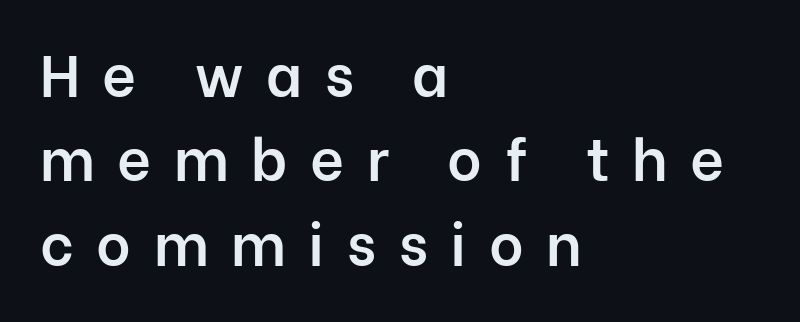
The image shows 59 px semibold sans-serif type, upright; set left-aligned, normal line spacing (1.43x), unusually wide letter spacing (+0.38 em), not underlined; low stroke contrast and a medium x-height.
